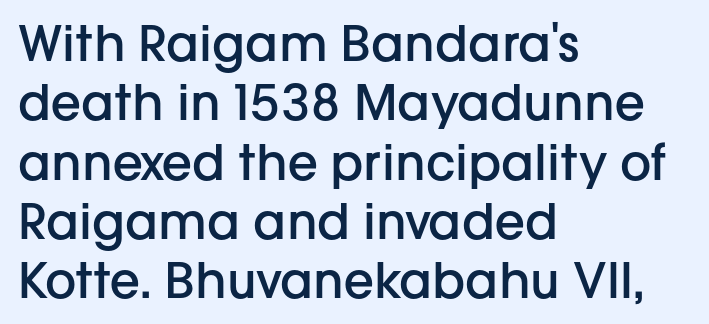
The image shows 49 px semibold sans-serif type, upright; set left-aligned, line spacing 1.21x, normal letter spacing, not underlined; low stroke contrast and a medium x-height.
